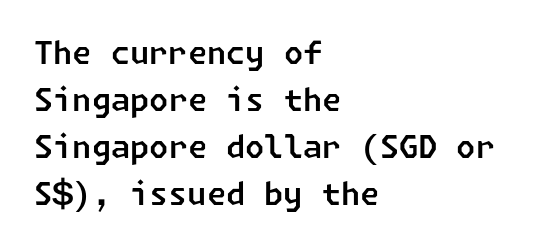
{"serif": "no", "width": "normal", "stroke_contrast": "low", "x_height": "medium", "underline": "no", "align": "left", "line_spacing": "normal", "line_spacing_ratio": 1.52, "letter_spacing": "normal", "letter_spacing_em": 0.0, "glyph_px": 31}
